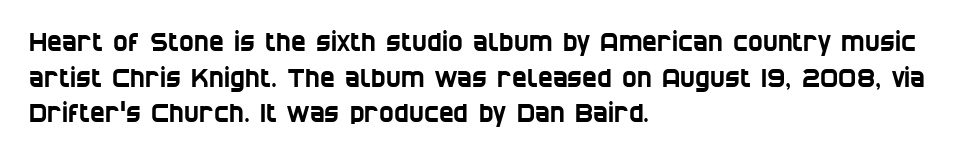
{"underline": "no", "align": "left", "line_spacing": "normal", "line_spacing_ratio": 1.43, "letter_spacing": "normal", "letter_spacing_em": 0.0, "glyph_px": 25}
